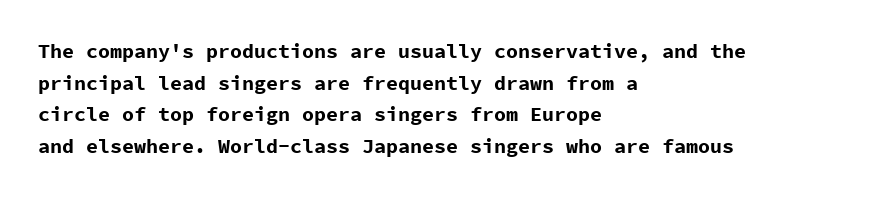
Q: Is the text bold? A: Yes.
Q: Is the text italic (slanted)? A: No, it is upright.
Q: Is the text underlined? A: No.
Q: How is the paragraph aligned? A: Left-aligned.
Q: Is the spacing between letters normal or unusually wide? A: Normal.
Q: Is the spacing between lines tight, normal or loose? A: Normal.
